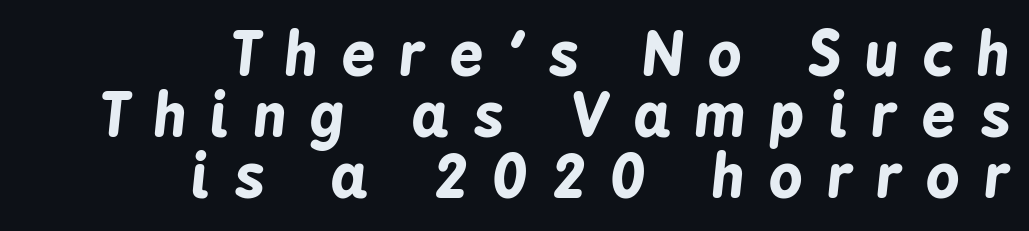
The image shows 59 px bold, condensed type, italic (leaning right); set right-aligned, tight line spacing (1.03x), unusually wide letter spacing (+0.42 em), not underlined; low stroke contrast and a medium x-height.
